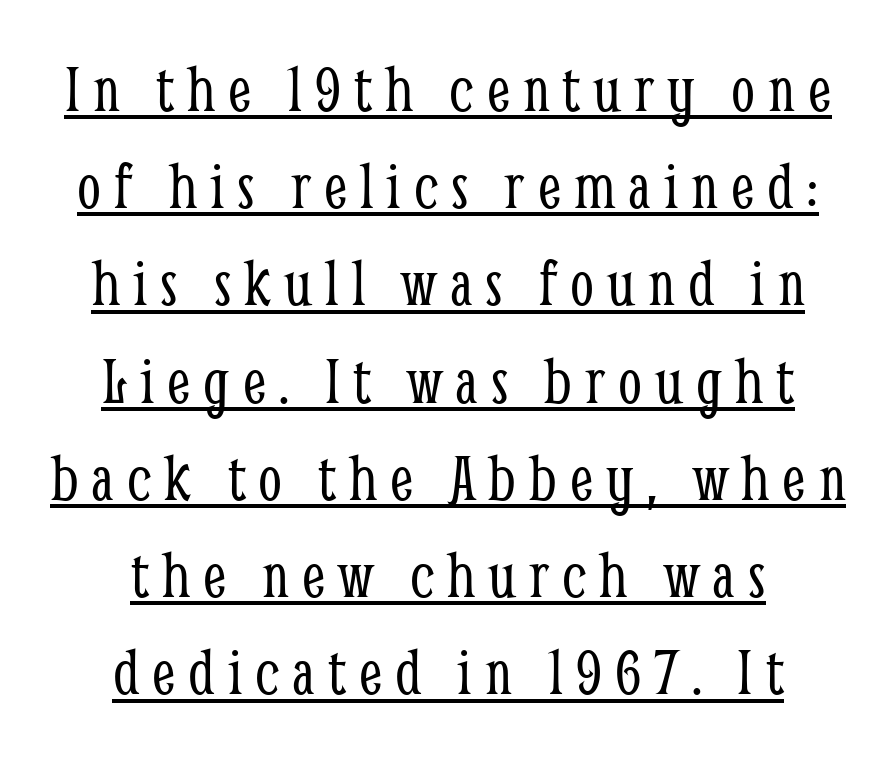
{"serif": "yes", "italic": "no", "bold": "no", "weight": "light", "width": "condensed", "stroke_contrast": "low", "x_height": "medium", "monospaced": "no", "underline": "yes", "align": "center", "line_spacing": "normal", "line_spacing_ratio": 1.43, "glyph_px": 68}
